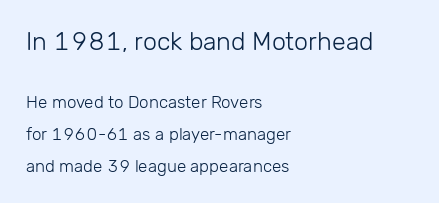
Q: Is the text bold? A: No.
Q: Is the text italic (slanted)? A: No, it is upright.
Q: Is the text underlined? A: No.
Q: How is the paragraph aligned? A: Left-aligned.
Q: Is the spacing between letters normal or unusually wide? A: Normal.
Q: Which block of text is set in a larger size, the first (top) or the second (bottom)? A: The first (top) one.
